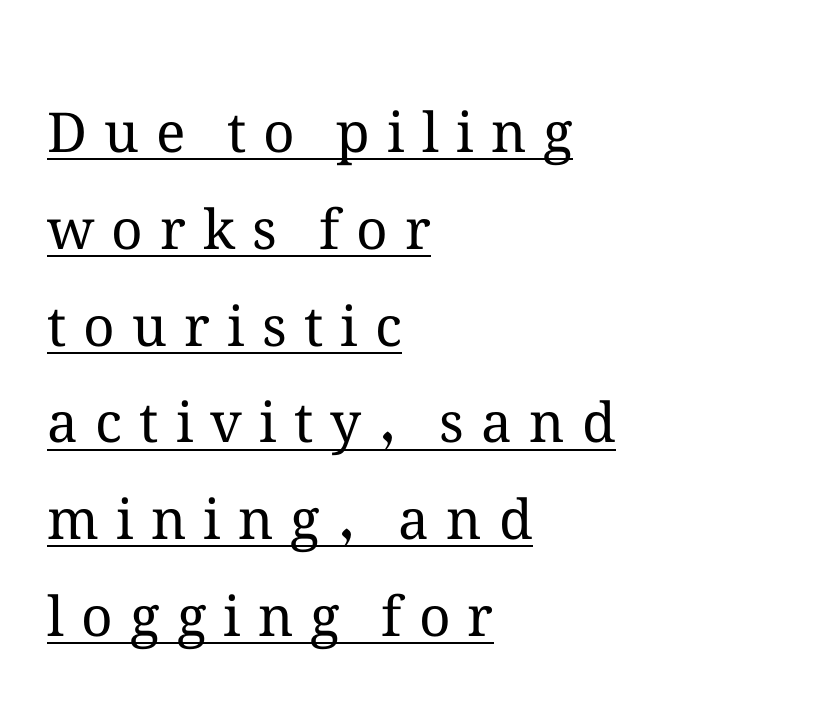
The image shows 55 px regular-weight type, upright; set left-aligned, line spacing 1.76x, unusually wide letter spacing (+0.31 em), underlined; medium stroke contrast and a medium x-height.
